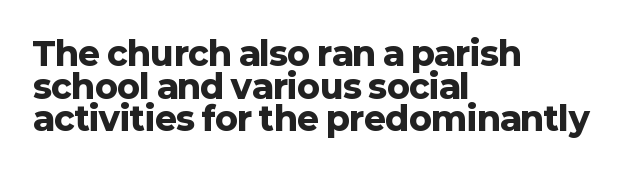
The image shows 33 px heavy sans-serif type, upright; set left-aligned, tight line spacing (0.99x), normal letter spacing, not underlined; low stroke contrast and a medium x-height.
